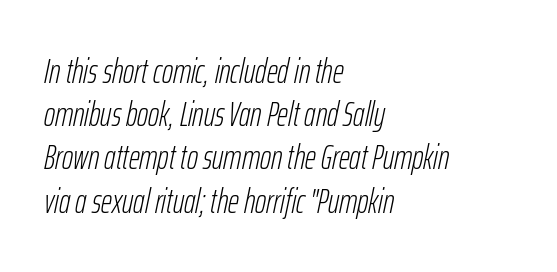
If you drew a ruler down the left edge, every line would touch it. Lines of text with bare space underneath. The typography opts for an oblique posture over an upright one. The line-height multiplier appears to be the usual default.
